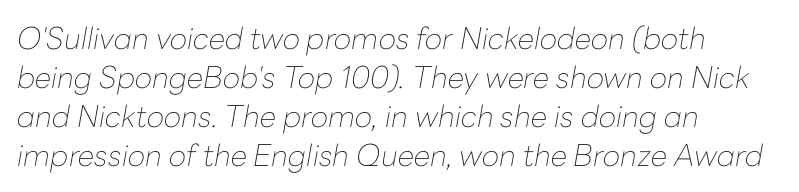
Q: Is the text bold? A: No.
Q: Is the text italic (slanted)? A: Yes, it leans right by about 10 degrees.
Q: Is the text underlined? A: No.
Q: How is the paragraph aligned? A: Left-aligned.
Q: Is the spacing between letters normal or unusually wide? A: Normal.
Q: Is the spacing between lines tight, normal or loose? A: Normal.
Q: Width (condensed, normal, or wide)? A: Normal.
Q: Stroke contrast? A: Low.
Q: x-height? A: Medium.
Q: Monospaced? A: No.
